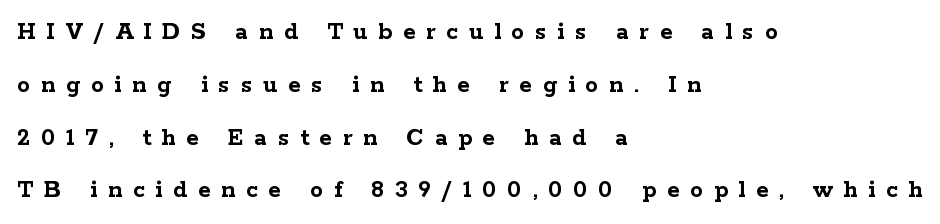
Q: Is the text bold? A: Yes.
Q: Is the text italic (slanted)? A: No, it is upright.
Q: Is the text underlined? A: No.
Q: How is the paragraph aligned? A: Left-aligned.
Q: Is the spacing between letters normal or unusually wide? A: Unusually wide.
Q: Is the spacing between lines tight, normal or loose? A: Loose.
